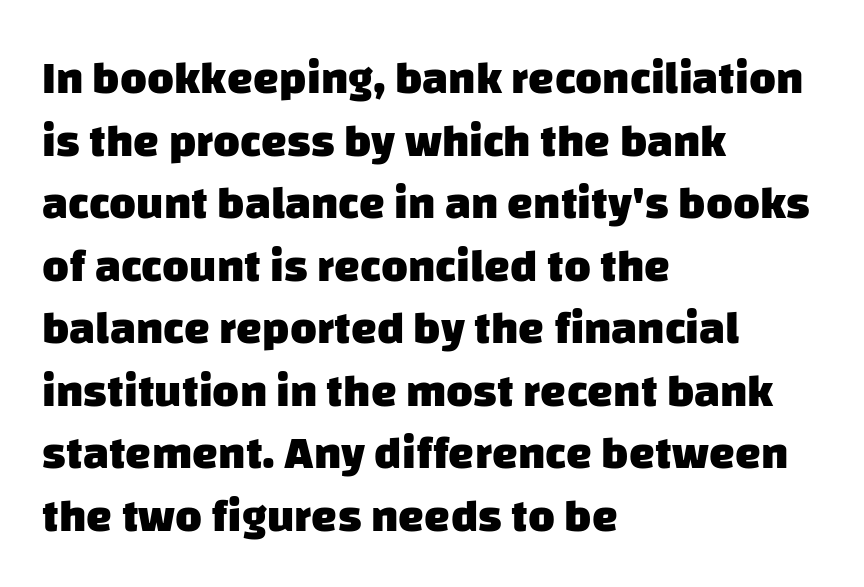
The image shows 46 px heavy sans-serif type; set left-aligned, normal line spacing (1.36x), normal letter spacing, not underlined; low stroke contrast and a large x-height.
